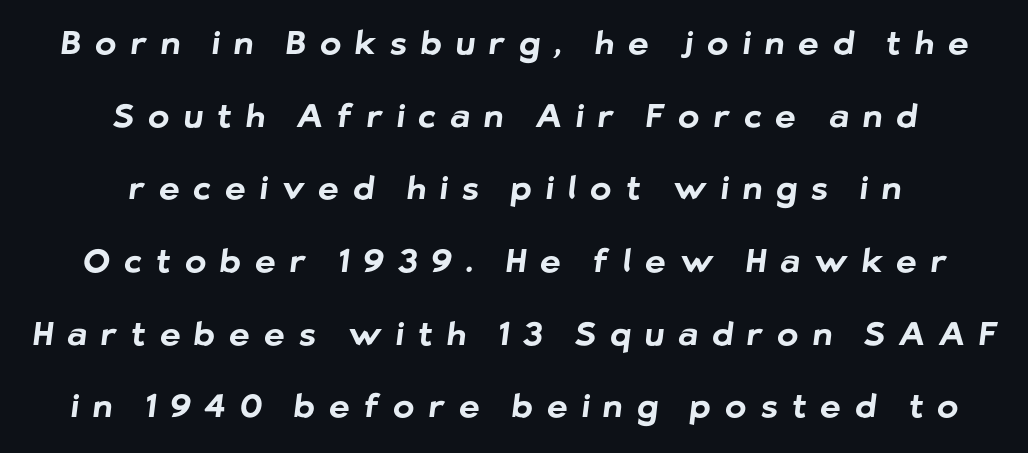
Q: Is the text bold? A: Yes.
Q: Is the typeface a serif or a sans-serif typeface? A: Sans-serif.
Q: Is the text underlined? A: No.
Q: How is the paragraph aligned? A: Centered.
Q: Is the spacing between letters normal or unusually wide? A: Unusually wide.
Q: Is the spacing between lines tight, normal or loose? A: Loose.
Q: Width (condensed, normal, or wide)? A: Normal.
Q: Stroke contrast? A: Low.
Q: x-height? A: Medium.
Q: Monospaced? A: No.
